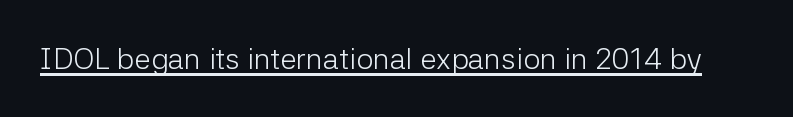
{"serif": "no", "italic": "no", "bold": "no", "weight": "light", "width": "normal", "stroke_contrast": "low", "x_height": "medium", "monospaced": "no", "underline": "yes", "letter_spacing": "normal", "letter_spacing_em": 0.0, "glyph_px": 30}
